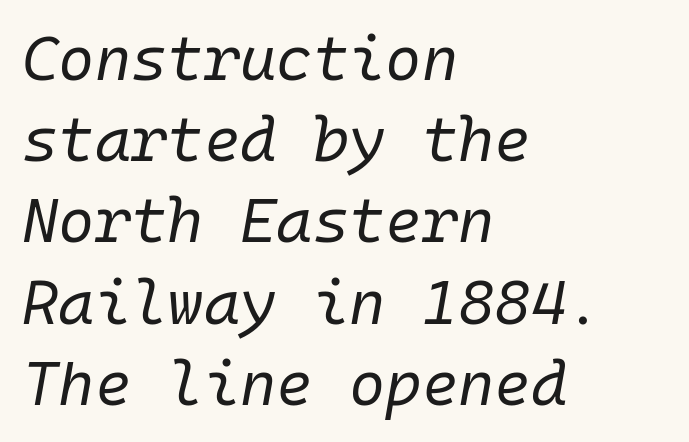
Decoration check: the copy has no underline. Spacing verdict: monospaced, one width for all characters. Reading down the column, the eye jumps a familiar distance to each next line. Weight class: somewhere from thin through regular.
